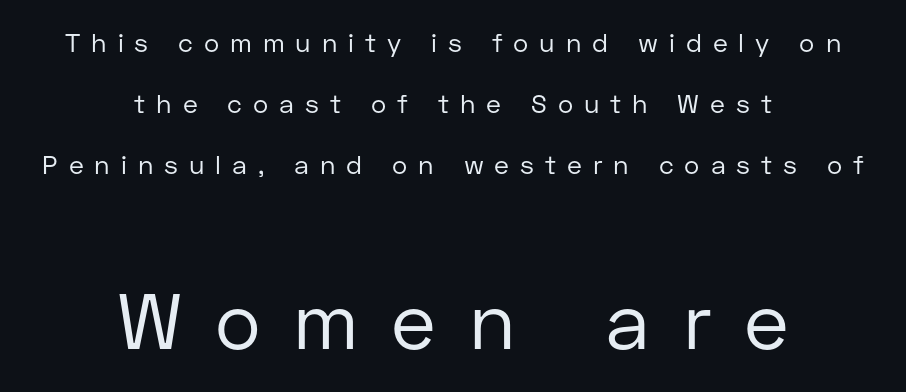
{"serif": "no", "italic": "no", "bold": "no", "weight": "regular", "width": "normal", "stroke_contrast": "low", "x_height": "medium", "monospaced": "no", "underline": "no", "align": "center", "line_spacing": "loose", "line_spacing_ratio": 2.35, "letter_spacing": "wide", "letter_spacing_em": 0.42, "larger_block": "second", "size_ratio": 3.0, "glyph_px": 78}
